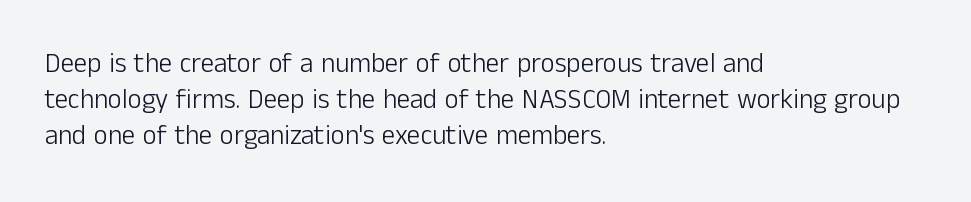
The image shows 27 px text type, upright; set left-aligned, normal line spacing (1.34x), normal letter spacing, not underlined.
